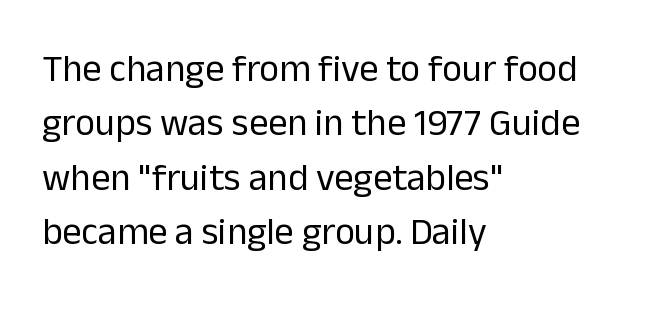
In terms of letterform style, serifs are entirely absent. Every row of glyphs begins at an identical x-position on the left. The letters look calm and open, with moderate or lighter stems. Students, observe: this is what conventionally led text looks like. Decoration check: the copy has no underline. It's the straight-up-and-down kind of type.
